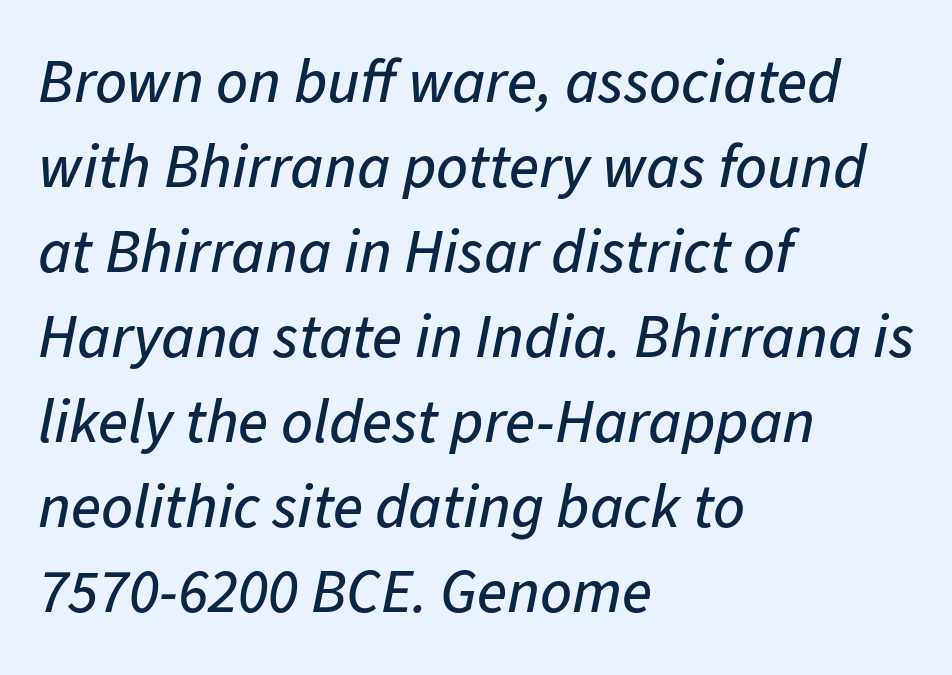
Q: Is the text italic (slanted)? A: Yes, it leans right by about 11 degrees.
Q: Is the text underlined? A: No.
Q: How is the paragraph aligned? A: Left-aligned.
Q: Is the spacing between letters normal or unusually wide? A: Normal.
Q: Is the spacing between lines tight, normal or loose? A: Normal.
Q: Width (condensed, normal, or wide)? A: Normal.
Q: Stroke contrast? A: Low.
Q: x-height? A: Medium.
Q: Monospaced? A: No.
